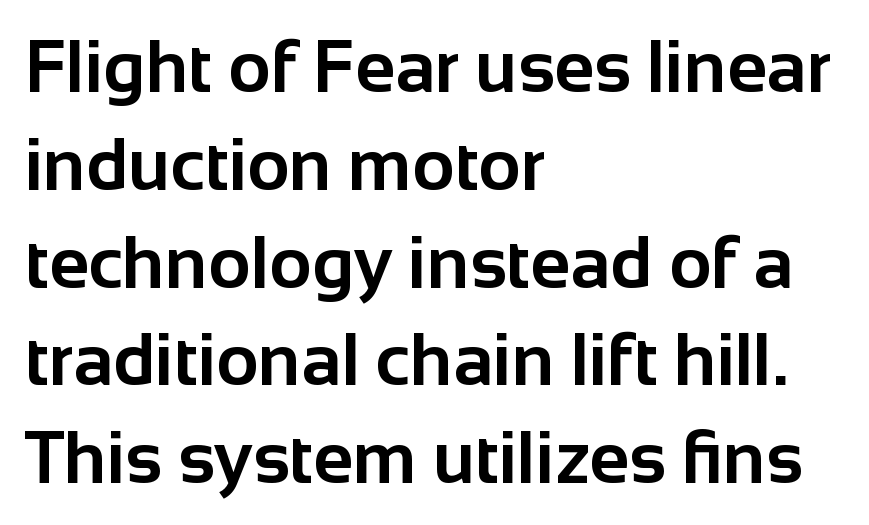
{"serif": "no", "italic": "no", "bold": "yes", "weight": "bold", "width": "normal", "stroke_contrast": "low", "x_height": "medium", "monospaced": "no", "underline": "no", "align": "left", "line_spacing": "normal", "line_spacing_ratio": 1.34, "letter_spacing": "normal", "letter_spacing_em": 0.0, "glyph_px": 73}
